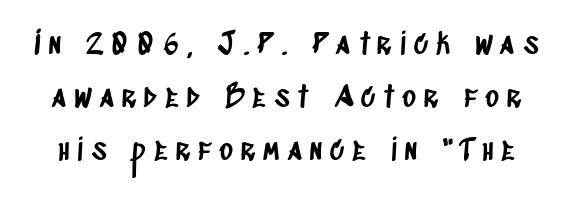
Check where the strokes stop: nothing finishes them off — pure sans. The space beneath each line is pristine and unruled. These lines are rendered in a variable-pitch font. How are the letters spaced? Widely, with obvious added tracking.
